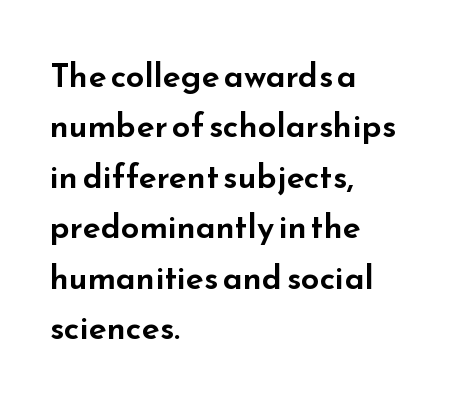
{"serif": "no", "italic": "no", "width": "wide", "stroke_contrast": "low", "x_height": "small", "monospaced": "no", "underline": "no", "align": "left", "line_spacing": "normal", "line_spacing_ratio": 1.53, "letter_spacing": "normal", "letter_spacing_em": 0.0, "glyph_px": 33}
